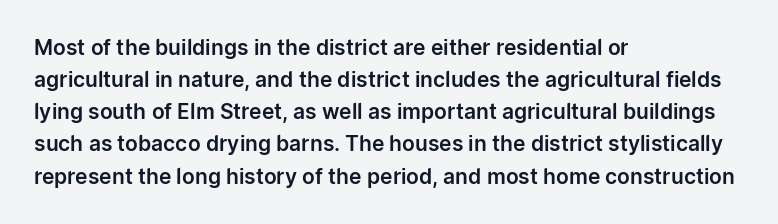
{"italic": "no", "underline": "no", "align": "left", "line_spacing": "normal", "line_spacing_ratio": 1.53, "letter_spacing": "normal", "letter_spacing_em": 0.0, "glyph_px": 21}
